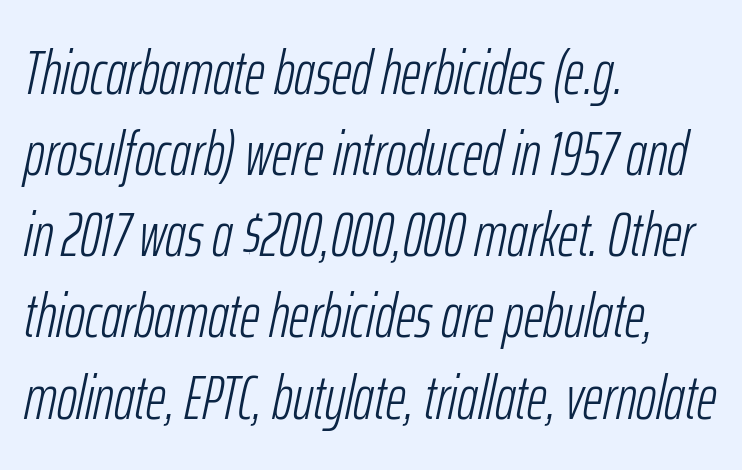
The image shows 61 px light, condensed type, italic (leaning right); set left-aligned, normal line spacing (1.33x), normal letter spacing, not underlined; low stroke contrast and a medium x-height.
